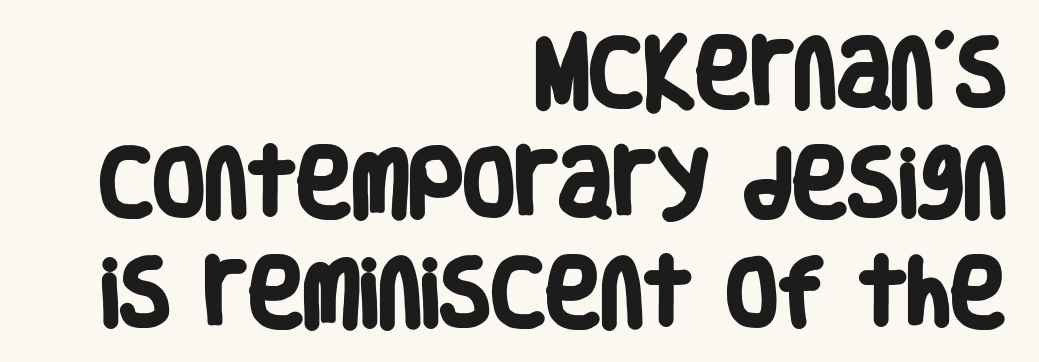
Q: Is the text bold? A: Yes.
Q: Is the typeface a serif or a sans-serif typeface? A: Sans-serif.
Q: Is the text underlined? A: No.
Q: How is the paragraph aligned? A: Right-aligned.
Q: Is the spacing between letters normal or unusually wide? A: Normal.
Q: Is the spacing between lines tight, normal or loose? A: Normal.
Q: Width (condensed, normal, or wide)? A: Condensed.
Q: Stroke contrast? A: Low.
Q: x-height? A: Large.
Q: Monospaced? A: No.
